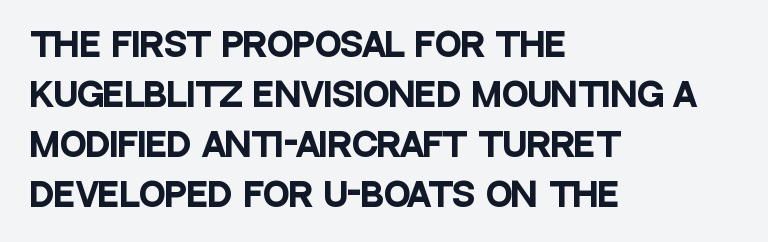
Plain, unruled lines of type. Caption: standard tracking, unaltered. Summary of vertical rhythm: regular, with standard interline spacing. The typesetting leans heavy: a genuine bold. If you drew a ruler down the left edge, every line would touch it. Proportional: the letters do not fall into vertical columns.
